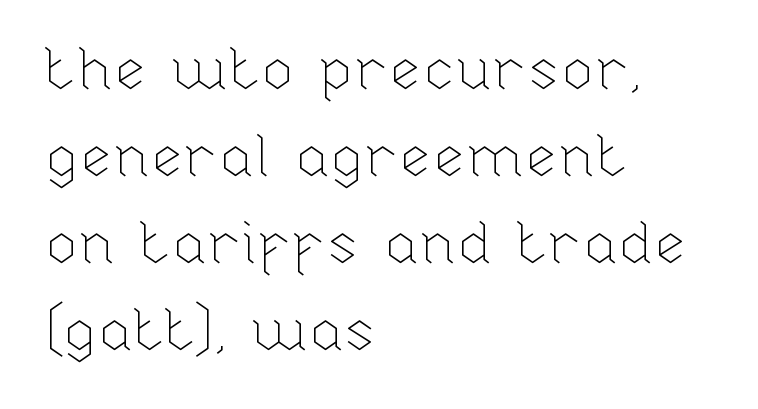
Typeset ragged right — the left edge is the straight one. Heft: none added — not bold. Normally led — the rows are evenly, conventionally spaced. Standard letterfit; no display-style spreading of the glyphs. You could not count columns in this text — the font is proportionally spaced.
